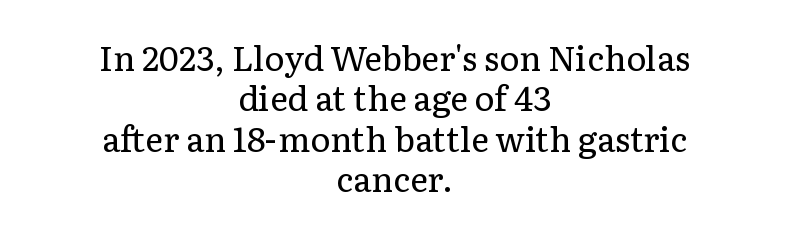
The image shows 34 px regular-weight serif type, upright; set centered, line spacing 1.19x, normal letter spacing, not underlined; low stroke contrast and a medium x-height.
